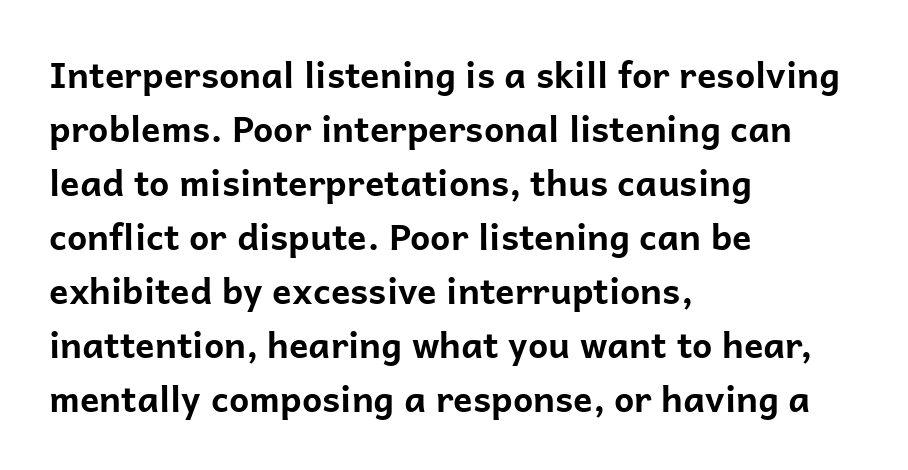
Q: Is the text bold? A: Yes.
Q: Is the text italic (slanted)? A: No, it is upright.
Q: Is the typeface a serif or a sans-serif typeface? A: Sans-serif.
Q: Is the text underlined? A: No.
Q: How is the paragraph aligned? A: Left-aligned.
Q: Is the spacing between letters normal or unusually wide? A: Normal.
Q: Is the spacing between lines tight, normal or loose? A: Normal.
Q: Width (condensed, normal, or wide)? A: Normal.
Q: Stroke contrast? A: Low.
Q: x-height? A: Medium.
Q: Monospaced? A: No.
